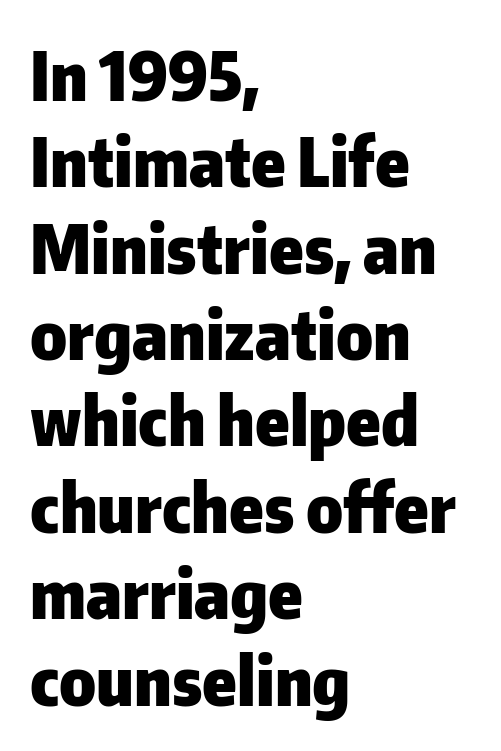
{"serif": "no", "italic": "no", "bold": "yes", "weight": "heavy", "width": "normal", "stroke_contrast": "low", "x_height": "medium", "monospaced": "no", "underline": "no", "align": "left", "line_spacing": "normal", "line_spacing_ratio": 1.27, "letter_spacing": "normal", "letter_spacing_em": 0.0, "glyph_px": 68}
